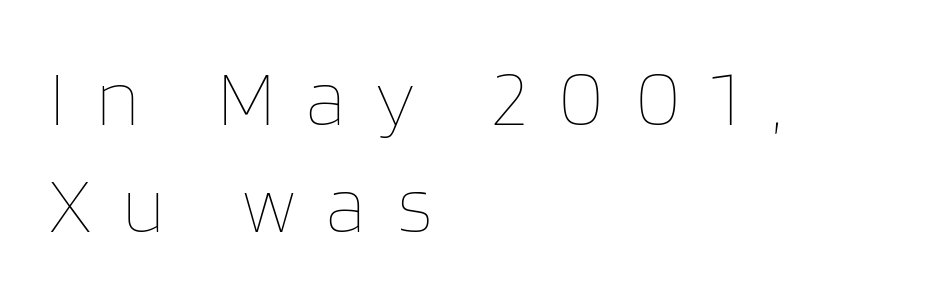
Q: Is the text bold? A: No.
Q: Is the text italic (slanted)? A: No, it is upright.
Q: Is the text underlined? A: No.
Q: How is the paragraph aligned? A: Left-aligned.
Q: Is the spacing between letters normal or unusually wide? A: Unusually wide.
Q: Is the spacing between lines tight, normal or loose? A: Normal.
Q: Width (condensed, normal, or wide)? A: Normal.
Q: Stroke contrast? A: Low.
Q: x-height? A: Large.
Q: Monospaced? A: No.
